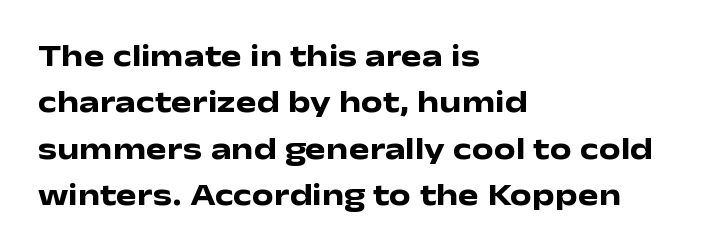
The image shows 31 px heavy, wide sans-serif type, upright; set left-aligned, normal line spacing (1.5x), normal letter spacing, not underlined; low stroke contrast and a medium x-height.
